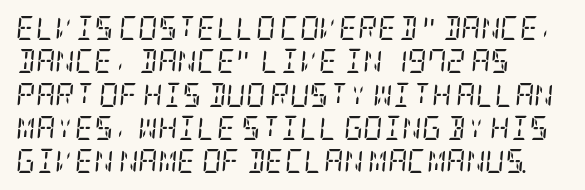
Tall strokes in this sample are angled rather than plumb. Letters have the restrained weight of plain body copy at most. Typeset ragged right — the left edge is the straight one. Quick note: underline off. Nothing unusual about the tracking: characters are spaced as the font intends.
